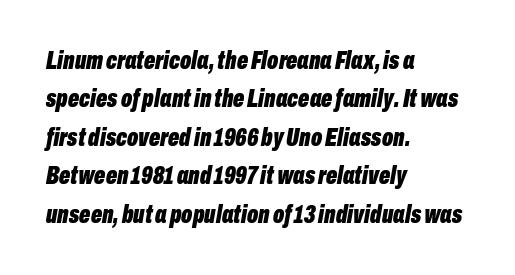
The image shows 26 px bold type, italic (leaning right); set left-aligned, normal line spacing (1.48x), normal letter spacing, not underlined.
